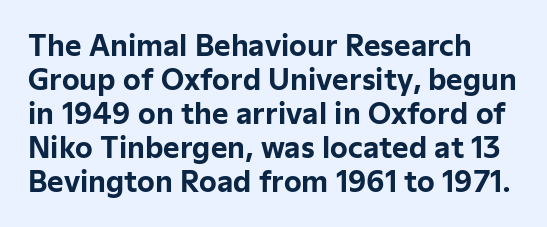
{"serif": "no", "italic": "no", "bold": "yes", "weight": "bold", "width": "normal", "stroke_contrast": "low", "x_height": "medium", "monospaced": "no", "underline": "no", "line_spacing_ratio": 1.21, "letter_spacing": "normal", "letter_spacing_em": 0.0, "glyph_px": 28}
